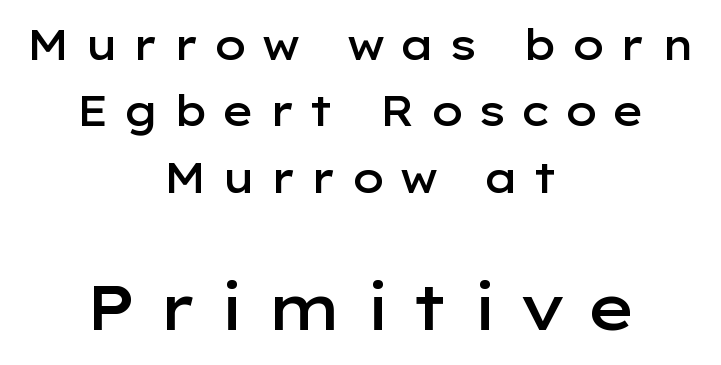
Q: Is the text bold? A: Semi-bold.
Q: Is the text italic (slanted)? A: No, it is upright.
Q: Is the typeface a serif or a sans-serif typeface? A: Sans-serif.
Q: Is the text underlined? A: No.
Q: How is the paragraph aligned? A: Centered.
Q: Is the spacing between letters normal or unusually wide? A: Unusually wide.
Q: Is the spacing between lines tight, normal or loose? A: Normal.
Q: Which block of text is set in a larger size, the first (top) or the second (bottom)? A: The second (bottom) one.
Q: Width (condensed, normal, or wide)? A: Wide.
Q: Stroke contrast? A: Low.
Q: x-height? A: Medium.
Q: Monospaced? A: No.
